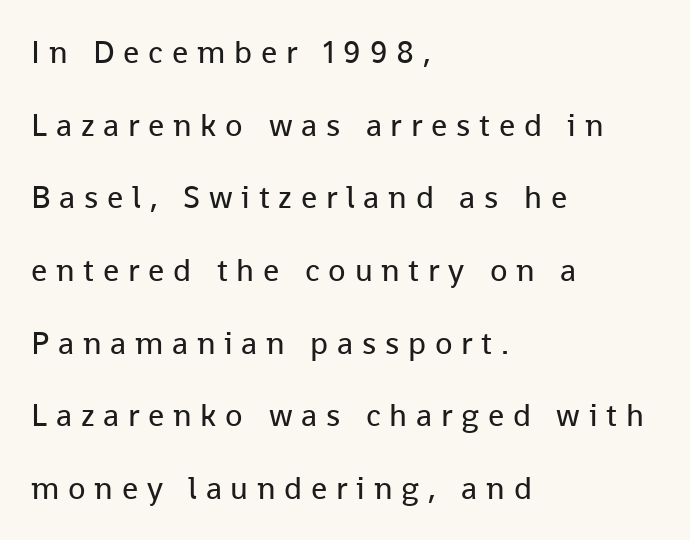
The image shows 32 px regular-weight sans-serif type, upright; set left-aligned, loose line spacing (2.27x), unusually wide letter spacing (+0.27 em), not underlined; low stroke contrast and a medium x-height.
